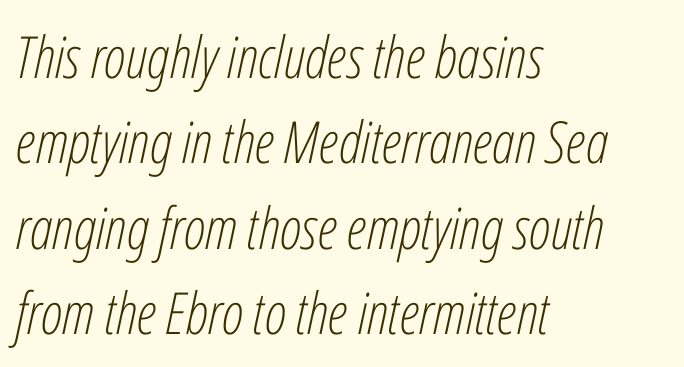
Q: Is the text bold? A: No.
Q: Is the text italic (slanted)? A: Yes, it leans right by about 12 degrees.
Q: Is the text underlined? A: No.
Q: How is the paragraph aligned? A: Left-aligned.
Q: Is the spacing between letters normal or unusually wide? A: Normal.
Q: Is the spacing between lines tight, normal or loose? A: Normal.
Q: Width (condensed, normal, or wide)? A: Condensed.
Q: Stroke contrast? A: Low.
Q: x-height? A: Medium.
Q: Monospaced? A: No.
